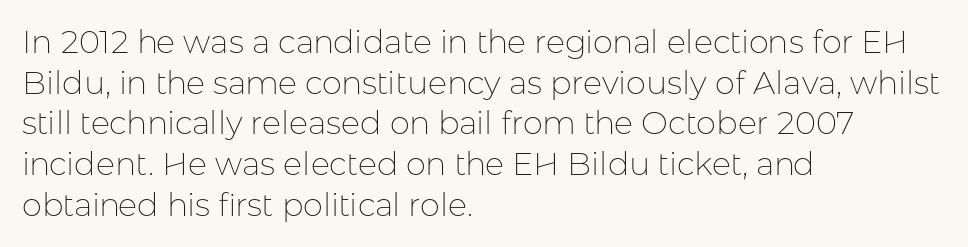
The image shows 32 px thin sans-serif type, upright; set left-aligned, normal line spacing (1.27x), normal letter spacing, not underlined; low stroke contrast and a medium x-height.
